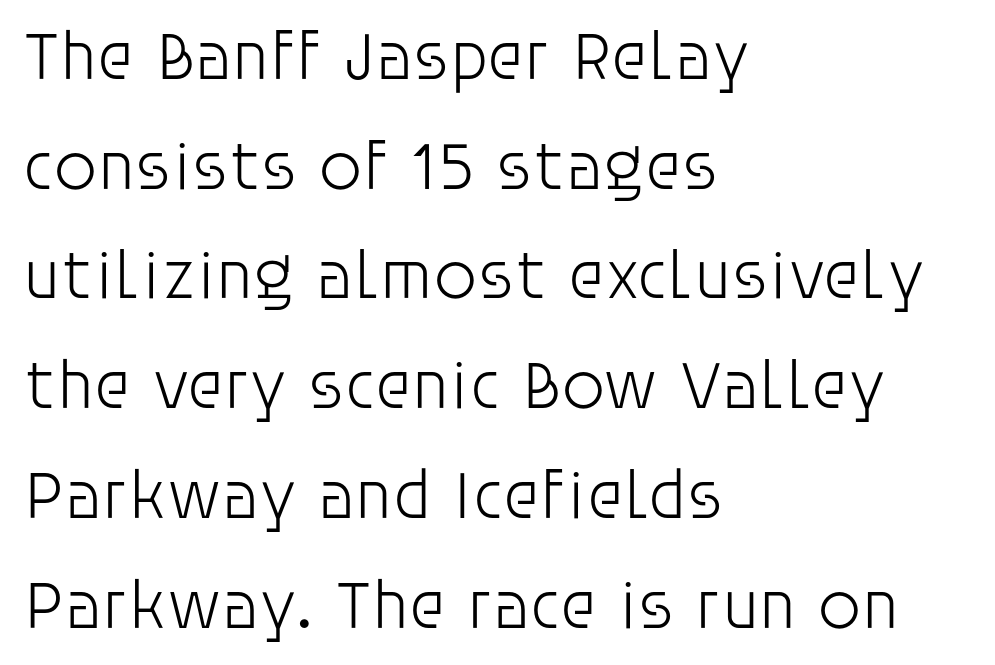
{"serif": "no", "italic": "no", "bold": "no", "weight": "light", "width": "normal", "stroke_contrast": "low", "x_height": "large", "monospaced": "no", "underline": "no", "align": "left", "line_spacing": "normal", "line_spacing_ratio": 1.59, "letter_spacing": "normal", "letter_spacing_em": 0.0, "glyph_px": 69}
